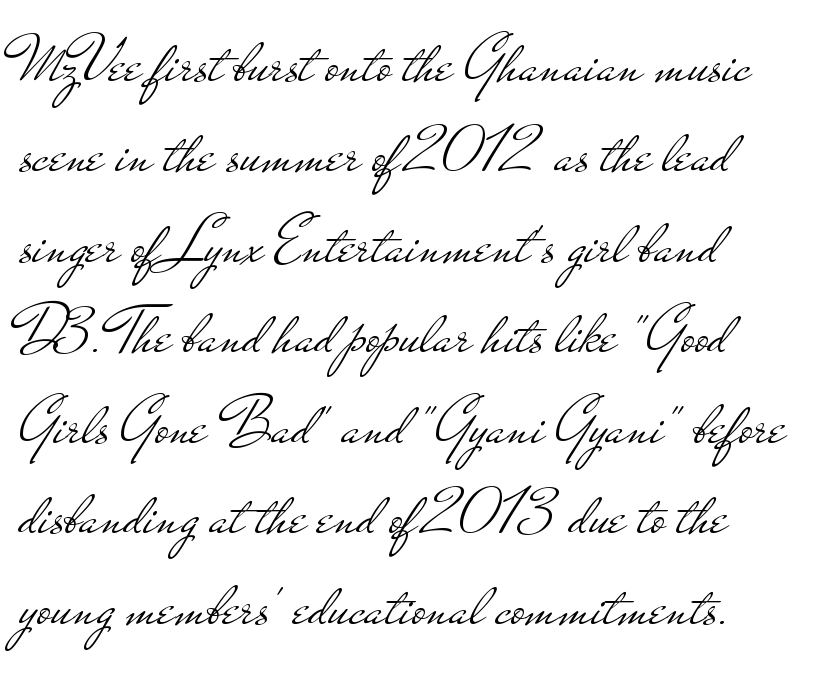
Q: Is the text bold? A: No.
Q: Is the text italic (slanted)? A: Yes.
Q: Is the typeface a serif or a sans-serif typeface? A: Sans-serif.
Q: Is the text underlined? A: No.
Q: How is the paragraph aligned? A: Left-aligned.
Q: Is the spacing between letters normal or unusually wide? A: Normal.
Q: Is the spacing between lines tight, normal or loose? A: Normal.
Q: Width (condensed, normal, or wide)? A: Wide.
Q: Stroke contrast? A: Low.
Q: x-height? A: Small.
Q: Monospaced? A: No.
